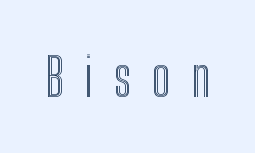
Descenders are the only things crossing below the line. The letters advance in unequal steps, a hallmark of proportional type. Glyph-to-glyph distance is far greater than everyday printed text. A typesetter would mark this as roman, not italic.
